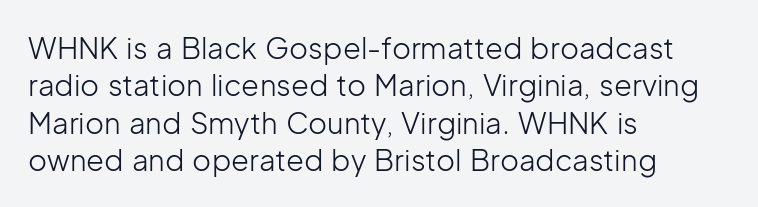
The type is set solid horizontally, with unmodified tracking. Check where the strokes stop: nothing finishes them off — pure sans. Looks like regular typesetting: each glyph gets only the width it needs. The area under the type is left untouched.
